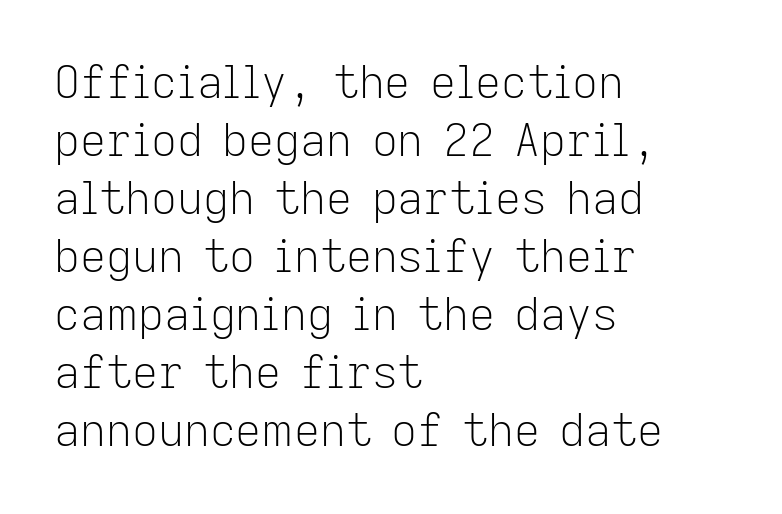
The image shows 45 px light sans-serif type, upright; set left-aligned, normal line spacing (1.29x), normal letter spacing, not underlined; low stroke contrast and a medium x-height.
